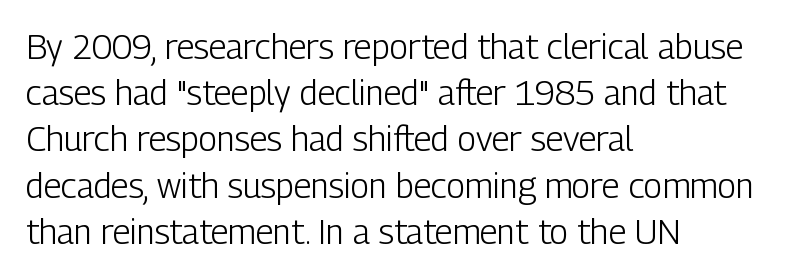
The image shows 34 px light, condensed sans-serif type, upright; set left-aligned, normal line spacing (1.36x), normal letter spacing, not underlined; low stroke contrast and a medium x-height.
